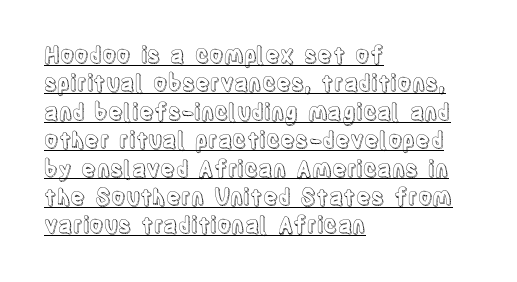
This sample uses plain, unmodified letter spacing. Posture: vertical. Visually the block forms a straight wall on the left and a jagged coastline on the right. The passage shown is underscored from start to finish. A typesetter would call this leading conventional body-copy spacing.
